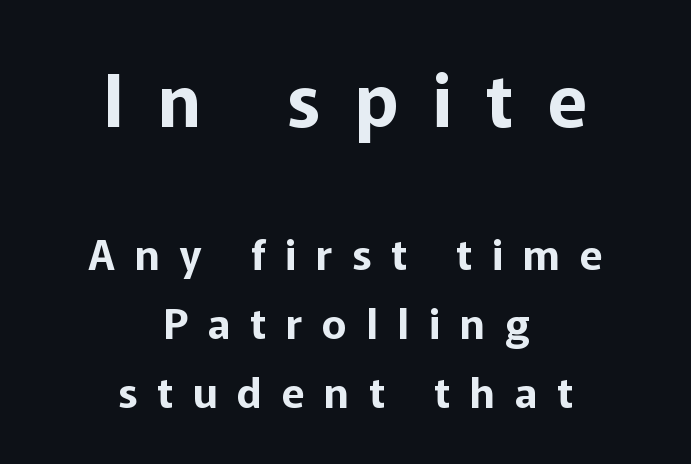
A centered setting, common on invitations and titles, is used for this passage. Has an underline been added? It has not. Caption: upper text group enlarged, lower text group reduced. There is plenty of visible air inserted between adjacent glyphs. Each letter keeps its own natural width here, so spacing adapts to shape. Style check: upright.
